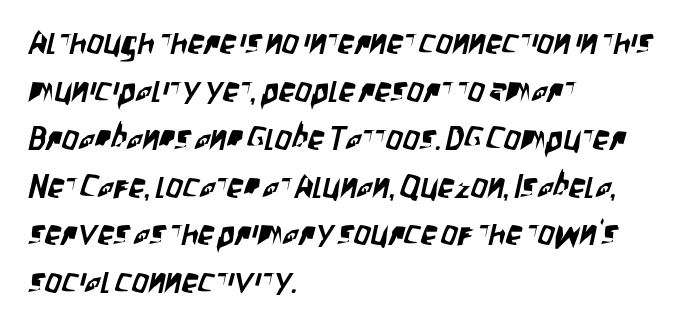
The paragraph shown leans on its left margin. Summary of vertical rhythm: regular, with standard interline spacing. Is this a sans? Yes — the strokes have no serifs. The gaps between neighbouring characters are ordinary and unremarkable. The rendering uses natural spacing where letterforms have individual widths.
